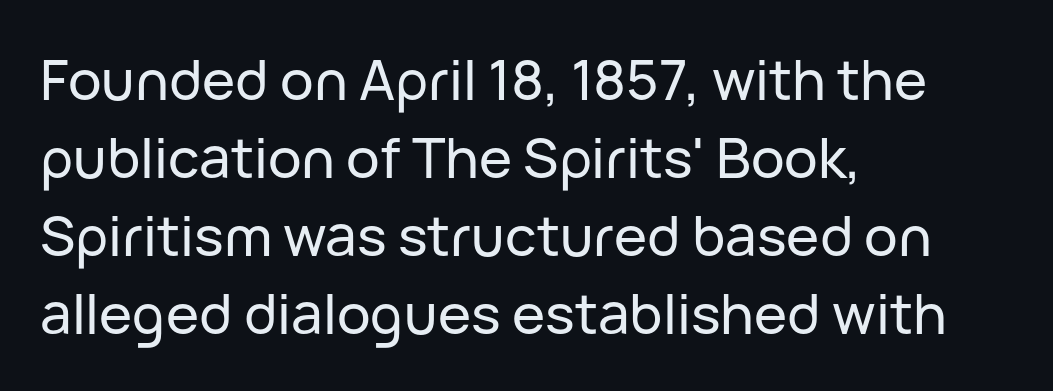
Q: Is the text italic (slanted)? A: No, it is upright.
Q: Is the typeface a serif or a sans-serif typeface? A: Sans-serif.
Q: Is the text underlined? A: No.
Q: How is the paragraph aligned? A: Left-aligned.
Q: Is the spacing between letters normal or unusually wide? A: Normal.
Q: Is the spacing between lines tight, normal or loose? A: Normal.
Q: Width (condensed, normal, or wide)? A: Normal.
Q: Stroke contrast? A: Low.
Q: x-height? A: Medium.
Q: Monospaced? A: No.
